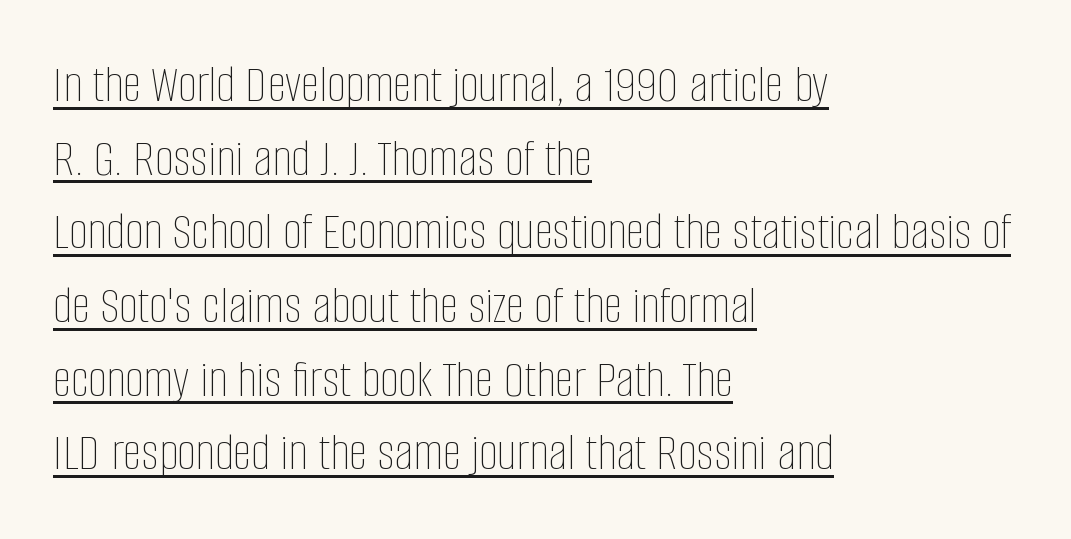
{"italic": "no", "bold": "no", "weight": "thin", "width": "condensed", "stroke_contrast": "low", "x_height": "large", "monospaced": "no", "underline": "yes", "align": "left", "line_spacing": "normal", "line_spacing_ratio": 1.39, "letter_spacing": "normal", "letter_spacing_em": 0.0, "glyph_px": 53}
